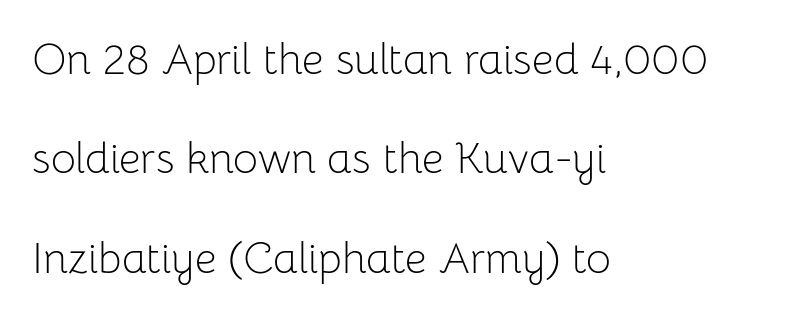
The image shows 43 px light sans-serif type, upright; set left-aligned, loose line spacing (2.31x), normal letter spacing, not underlined; low stroke contrast and a medium x-height.
